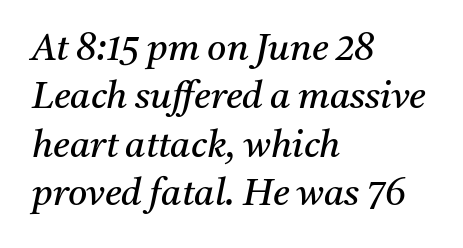
Q: Is the text bold? A: No.
Q: Is the text italic (slanted)? A: Yes, it leans right by about 11 degrees.
Q: Is the typeface a serif or a sans-serif typeface? A: Serif.
Q: Is the text underlined? A: No.
Q: How is the paragraph aligned? A: Left-aligned.
Q: Is the spacing between letters normal or unusually wide? A: Normal.
Q: Is the spacing between lines tight, normal or loose? A: Normal.
Q: Width (condensed, normal, or wide)? A: Normal.
Q: Stroke contrast? A: Medium.
Q: x-height? A: Medium.
Q: Monospaced? A: No.
